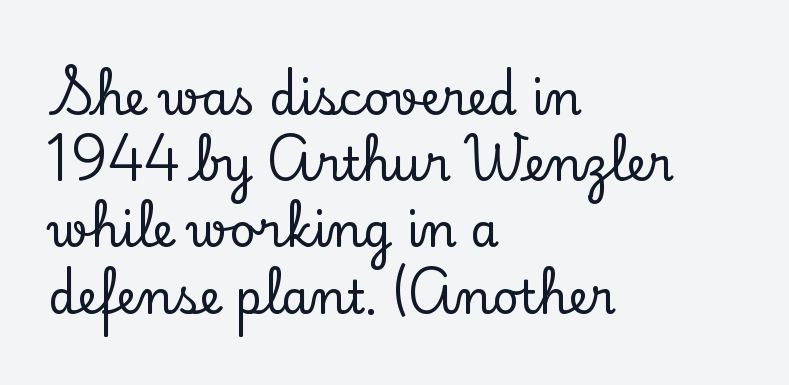
The lines are quadded left. Observe the serifs anchoring each vertical stroke in this sample. A typesetter would call this leading conventional body-copy spacing. The letters stand upright; this is a roman face. Decoration check: the copy has no underline.
